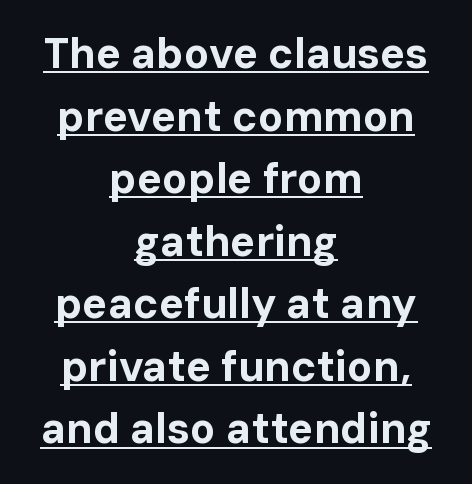
The letterforms sit shoulder to shoulder at normal distance. In terms of weight, the rendering is a true, heavy bold. The letters stand upright; this is a roman face. If you measured baseline to baseline, you'd find a middling distance. Underlining? Definitely there.
